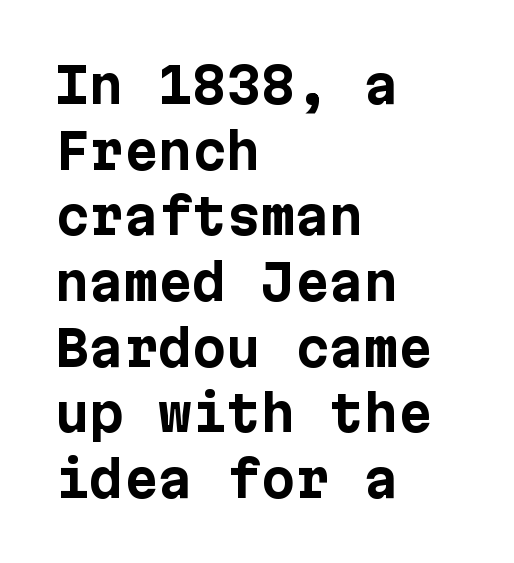
The image shows 49 px bold sans-serif type, upright; set left-aligned, normal line spacing (1.34x), normal letter spacing, not underlined; low stroke contrast and a medium x-height.
